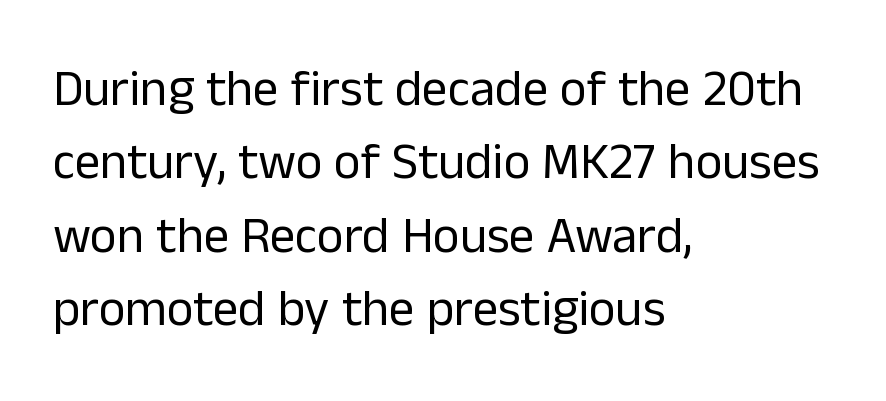
Do the characters align in a grid? No, the font is proportional. No extra tracking has been applied to these lines. No feet cap the strokes, marking this as sans-serif type. Vertical stems look standard width or narrower in stroke.
